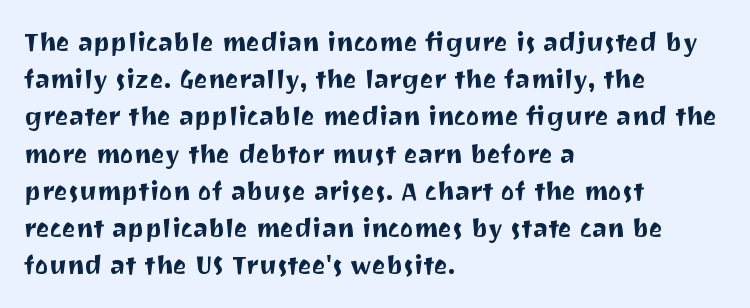
Q: Is the text italic (slanted)? A: No, it is upright.
Q: Is the text underlined? A: No.
Q: How is the paragraph aligned? A: Left-aligned.
Q: Is the spacing between letters normal or unusually wide? A: Normal.
Q: Is the spacing between lines tight, normal or loose? A: Normal.
